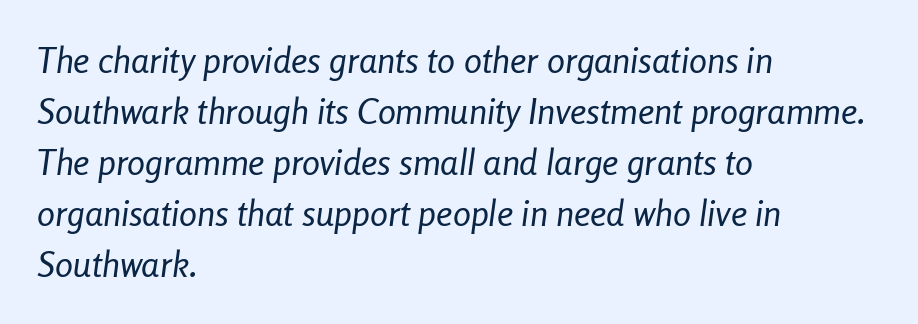
The image shows 36 px regular-weight, condensed type, italic (leaning right); set left-aligned, normal line spacing (1.42x), normal letter spacing, not underlined; low stroke contrast and a medium x-height.
